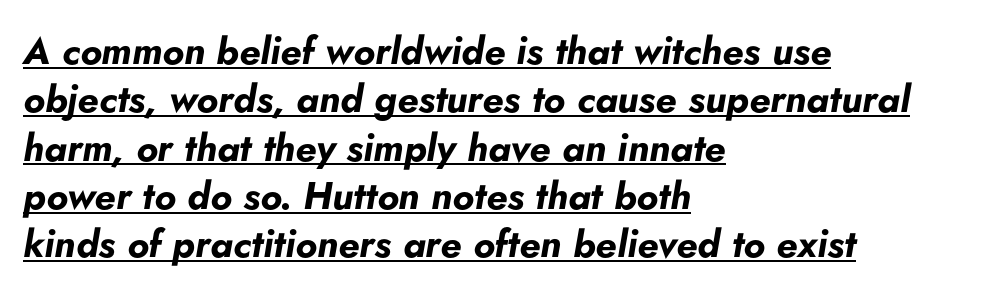
The image shows 38 px bold type, italic (leaning right); set left-aligned, normal line spacing (1.27x), normal letter spacing, underlined; low stroke contrast and a small x-height.
